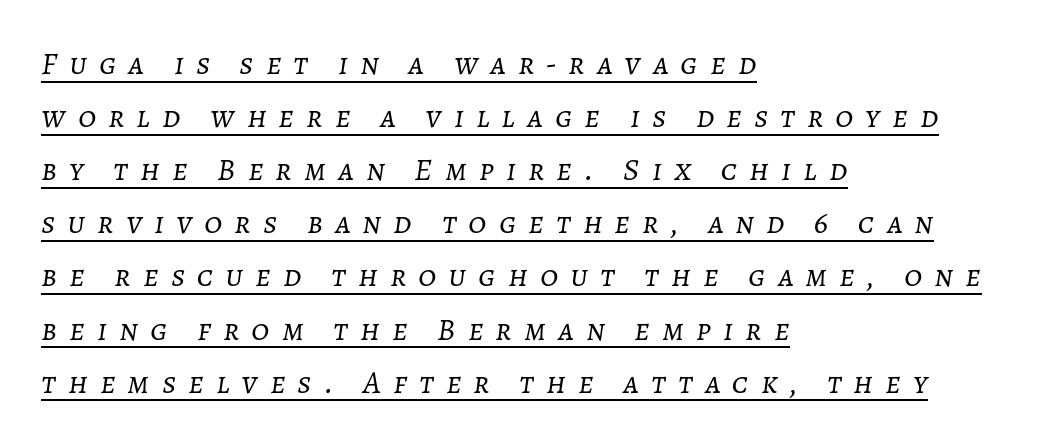
{"italic": "yes", "lean": "right", "slant_degrees": 7, "bold": "no", "weight": "light", "width": "normal", "stroke_contrast": "low", "x_height": "medium", "monospaced": "no", "underline": "yes", "align": "left", "line_spacing": "normal", "line_spacing_ratio": 1.66, "letter_spacing": "wide", "letter_spacing_em": 0.38, "glyph_px": 32}
